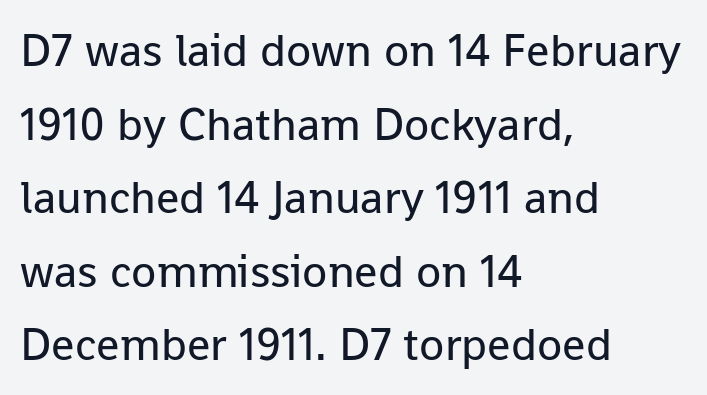
The image shows 46 px regular-weight sans-serif type, upright; set left-aligned, normal line spacing (1.6x), normal letter spacing, not underlined; low stroke contrast and a medium x-height.
